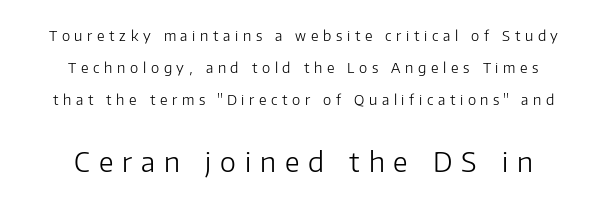
Q: Is the text bold? A: No.
Q: Is the text italic (slanted)? A: No, it is upright.
Q: Is the text underlined? A: No.
Q: How is the paragraph aligned? A: Centered.
Q: Is the spacing between letters normal or unusually wide? A: Unusually wide.
Q: Is the spacing between lines tight, normal or loose? A: Loose.
Q: Which block of text is set in a larger size, the first (top) or the second (bottom)? A: The second (bottom) one.
